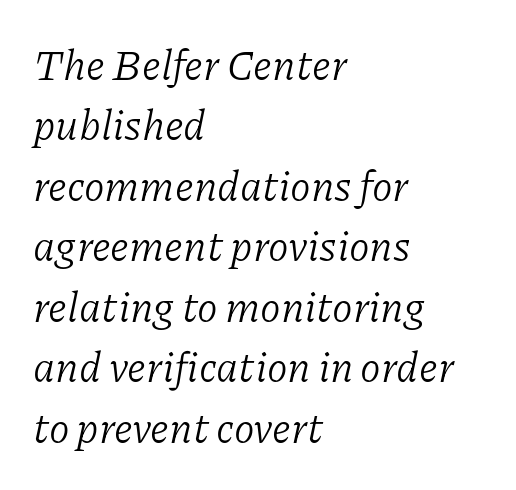
{"serif": "yes", "italic": "yes", "lean": "right", "slant_degrees": 11, "bold": "no", "weight": "light", "width": "normal", "stroke_contrast": "low", "x_height": "medium", "monospaced": "no", "underline": "no", "align": "left", "line_spacing": "normal", "line_spacing_ratio": 1.44, "letter_spacing": "normal", "letter_spacing_em": 0.0, "glyph_px": 42}
